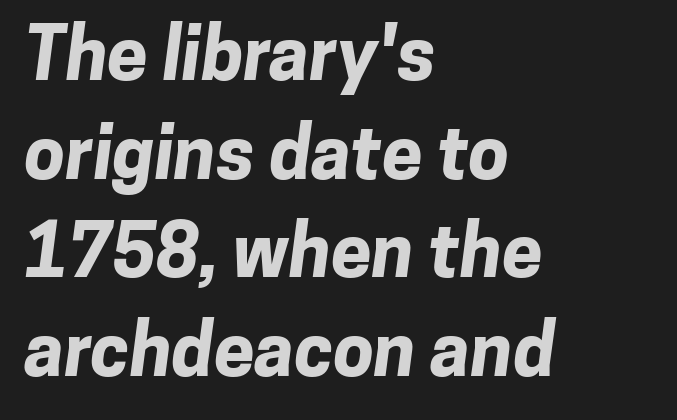
Plenty of ink on the page — the face is bold. Summary of vertical rhythm: regular, with standard interline spacing. Note the varied advance widths — an 'i' is clearly narrower than an 'm'. The passage shown is not underscored anywhere.
